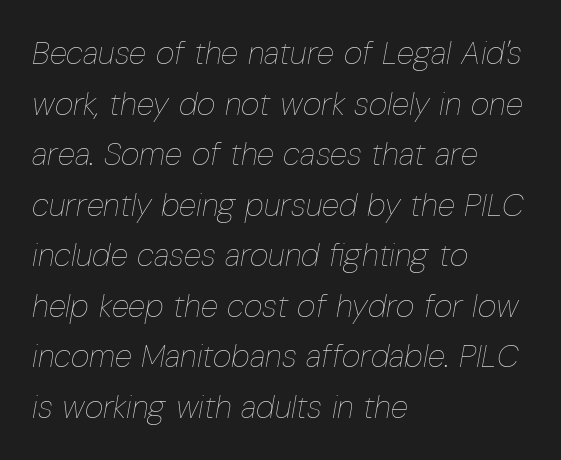
Horizontal alignment here is leftward, the default for most running prose. Honestly, there is no underline to notice here at all. In terms of posture, this sample is oblique. The letters advance in unequal steps, a hallmark of proportional type. Glyph-to-glyph distance matches everyday printed text. The typeface has the unassuming heft of standard copy or less.
